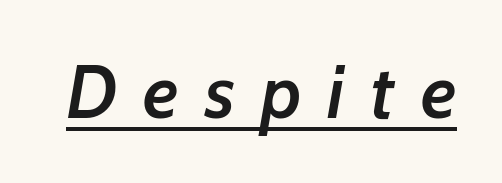
The image shows 74 px semibold type, italic (leaning right); set unusually wide letter spacing (+0.35 em), underlined; low stroke contrast and a medium x-height.
